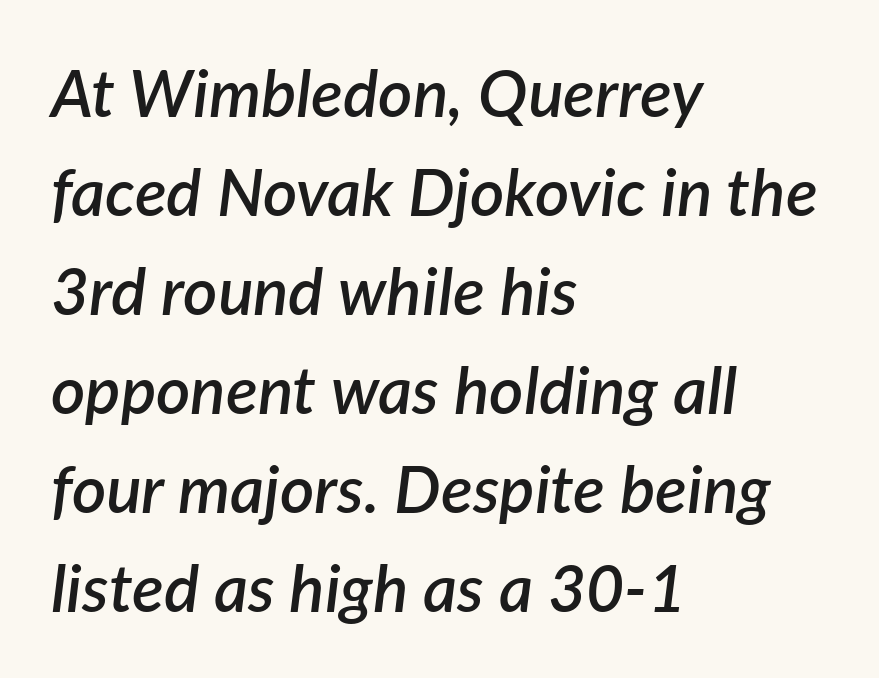
Q: Is the text bold? A: Semi-bold.
Q: Is the text italic (slanted)? A: Yes, it leans right by about 7 degrees.
Q: Is the text underlined? A: No.
Q: How is the paragraph aligned? A: Left-aligned.
Q: Is the spacing between letters normal or unusually wide? A: Normal.
Q: Is the spacing between lines tight, normal or loose? A: Normal.
Q: Width (condensed, normal, or wide)? A: Normal.
Q: Stroke contrast? A: Low.
Q: x-height? A: Medium.
Q: Monospaced? A: No.
